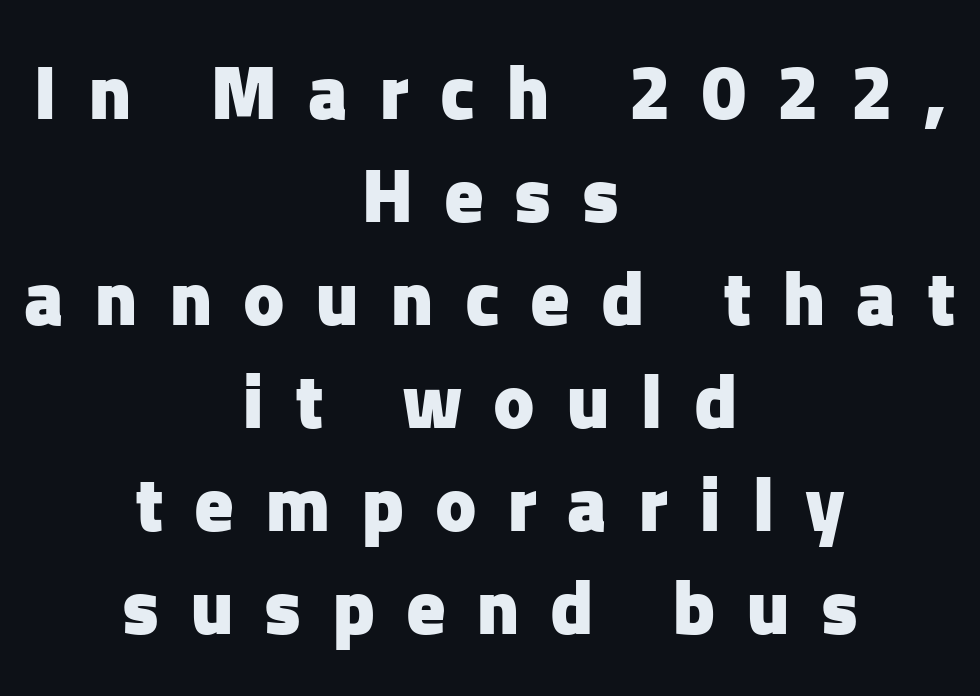
Q: Is the text bold? A: Yes.
Q: Is the text italic (slanted)? A: No, it is upright.
Q: Is the typeface a serif or a sans-serif typeface? A: Sans-serif.
Q: Is the text underlined? A: No.
Q: How is the paragraph aligned? A: Centered.
Q: Is the spacing between letters normal or unusually wide? A: Unusually wide.
Q: Is the spacing between lines tight, normal or loose? A: Normal.
Q: Width (condensed, normal, or wide)? A: Normal.
Q: Stroke contrast? A: Low.
Q: x-height? A: Medium.
Q: Monospaced? A: No.
